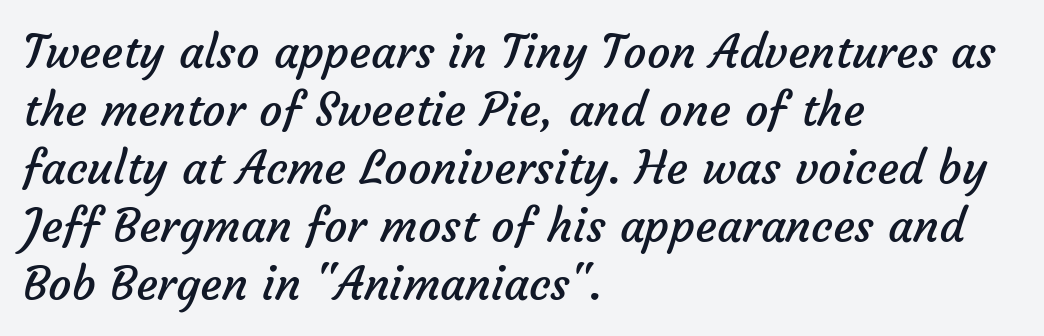
{"serif": "no", "bold": "no", "weight": "regular", "width": "normal", "stroke_contrast": "low", "x_height": "medium", "monospaced": "no", "underline": "no", "align": "left", "line_spacing": "normal", "line_spacing_ratio": 1.26, "letter_spacing": "normal", "letter_spacing_em": 0.0, "glyph_px": 46}
